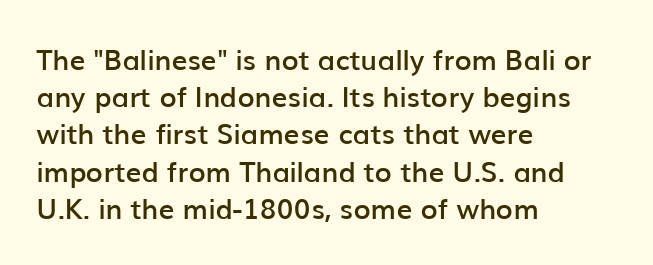
The image shows 28 px semibold sans-serif type, upright; set left-aligned, normal line spacing (1.33x), normal letter spacing, not underlined; low stroke contrast and a medium x-height.
